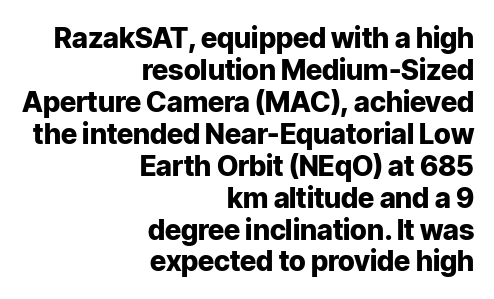
Closely set lines give the paragraph a compact silhouette. Horizontal alignment here is rightward, an uncommon choice for prose. Letterform terminals end flat and unadorned throughout the passage. These lines keep a tight, regular rhythm from letter to letter. A full-strength bold gives these letters their thick strokes. Note the varied advance widths — an 'i' is clearly narrower than an 'm'.
